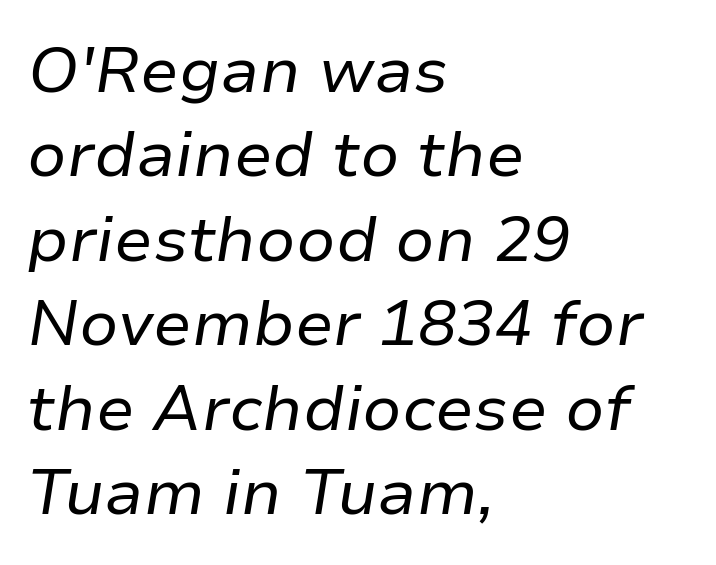
{"italic": "yes", "lean": "right", "slant_degrees": 9, "bold": "no", "weight": "regular", "width": "normal", "stroke_contrast": "low", "x_height": "medium", "monospaced": "no", "underline": "no", "align": "left", "line_spacing": "normal", "line_spacing_ratio": 1.32, "letter_spacing": "normal", "letter_spacing_em": 0.0, "glyph_px": 64}
